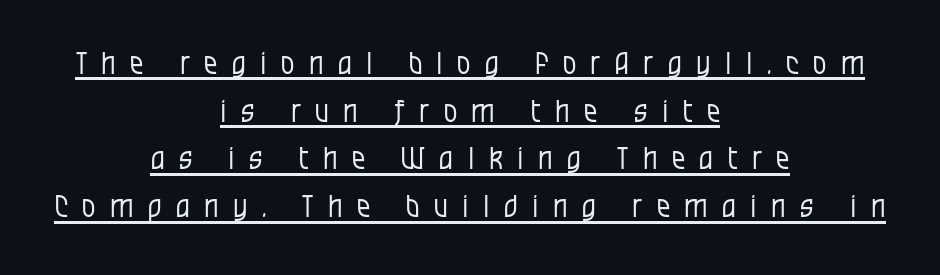
{"serif": "no", "italic": "no", "bold": "no", "weight": "regular", "width": "condensed", "stroke_contrast": "low", "x_height": "large", "monospaced": "no", "underline": "yes", "align": "center", "line_spacing": "normal", "line_spacing_ratio": 1.59, "letter_spacing": "wide", "letter_spacing_em": 0.48, "glyph_px": 30}
